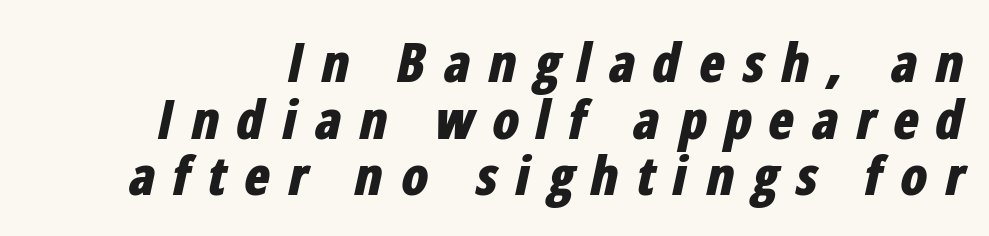
{"italic": "yes", "lean": "right", "slant_degrees": 12, "bold": "yes", "weight": "bold", "width": "condensed", "stroke_contrast": "low", "x_height": "medium", "monospaced": "no", "underline": "no", "line_spacing": "tight", "line_spacing_ratio": 1.05, "letter_spacing": "wide", "letter_spacing_em": 0.31, "glyph_px": 54}
